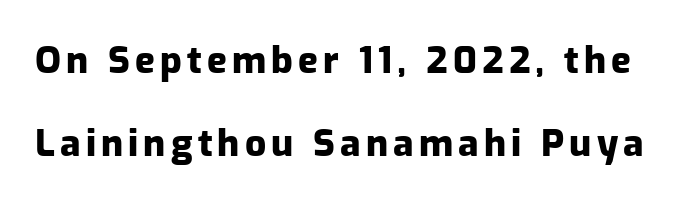
Q: Is the text bold? A: Yes.
Q: Is the text italic (slanted)? A: No, it is upright.
Q: Is the typeface a serif or a sans-serif typeface? A: Sans-serif.
Q: Is the text underlined? A: No.
Q: Is the spacing between lines tight, normal or loose? A: Loose.
Q: Width (condensed, normal, or wide)? A: Normal.
Q: Stroke contrast? A: Low.
Q: x-height? A: Medium.
Q: Monospaced? A: No.
